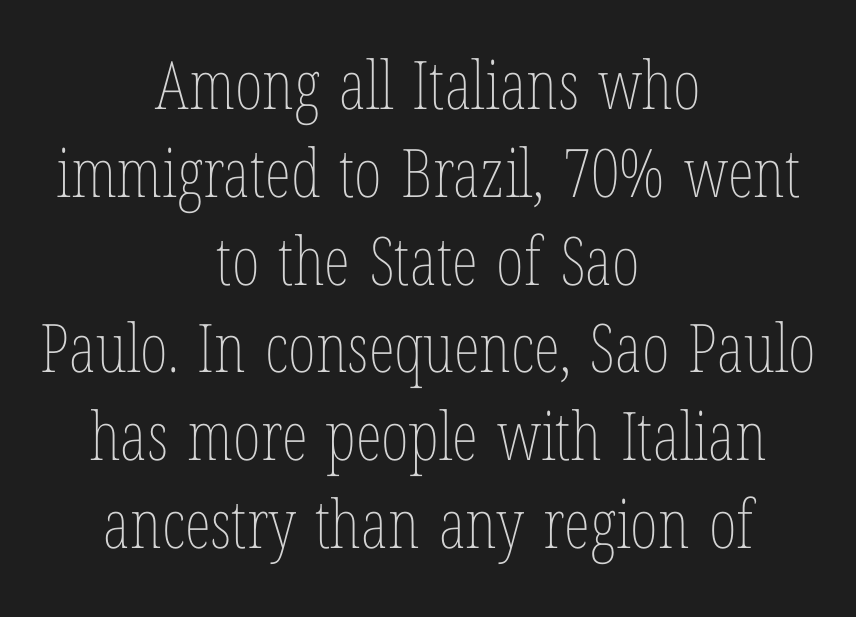
The image shows 67 px thin, condensed type, upright; set centered, normal line spacing (1.31x), normal letter spacing, not underlined; low stroke contrast and a medium x-height.
